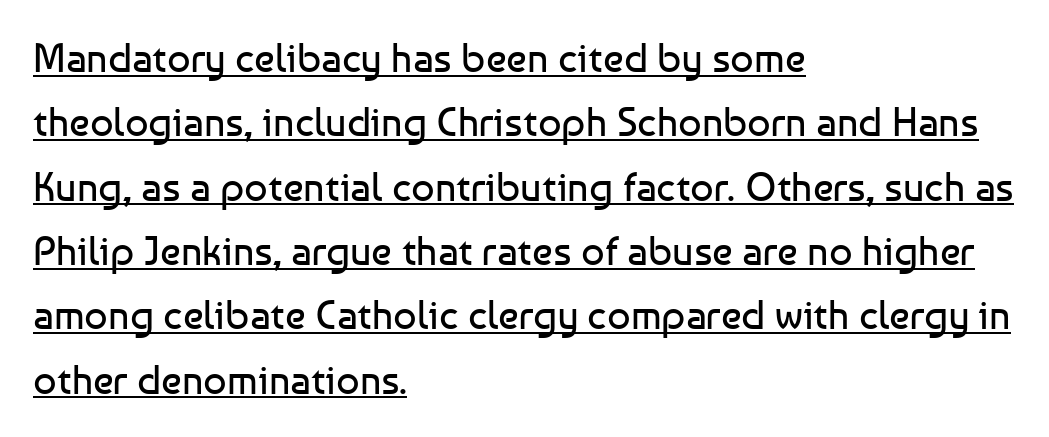
The image shows 41 px regular-weight sans-serif type, upright; set left-aligned, normal line spacing (1.57x), normal letter spacing, underlined; low stroke contrast and a medium x-height.
